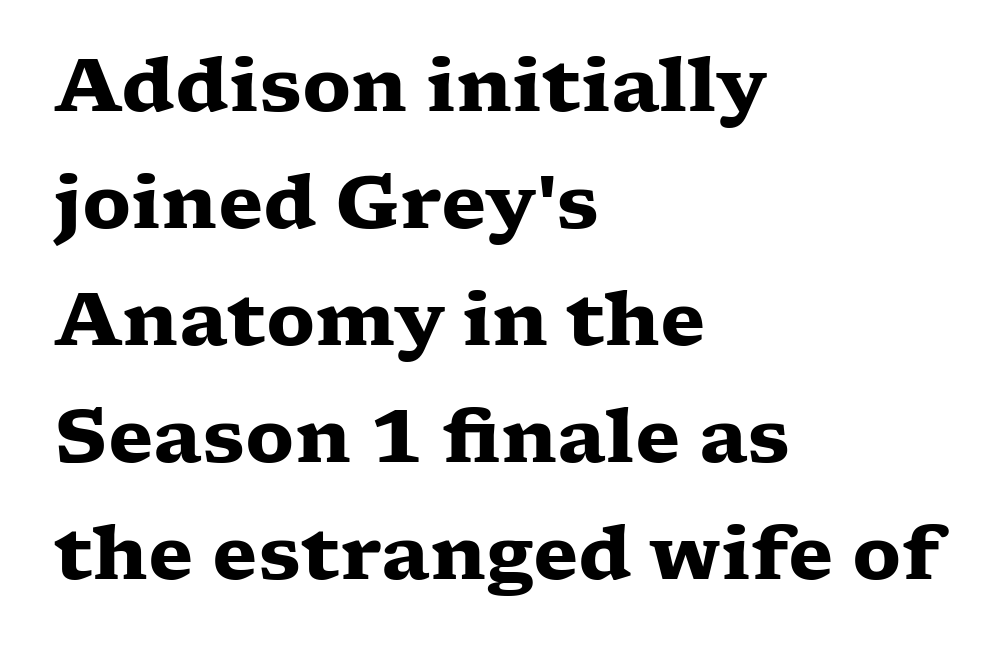
The zone under the glyphs is completely vacant. Evenly set lines give the paragraph a standard silhouette. Compared with an ordinary text face, these strokes are far heavier — a full bold. Think of a printed novel: that variable character pitch is what you see here. Yep, those are serifs on the letters. A typesetter would call this zero additional tracking.
